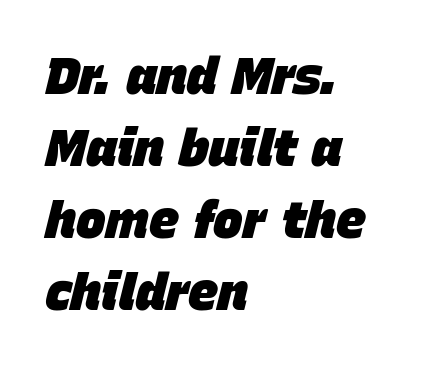
The image shows 50 px heavy type, italic (leaning right); set left-aligned, normal line spacing (1.44x), normal letter spacing, not underlined; low stroke contrast and a large x-height.
